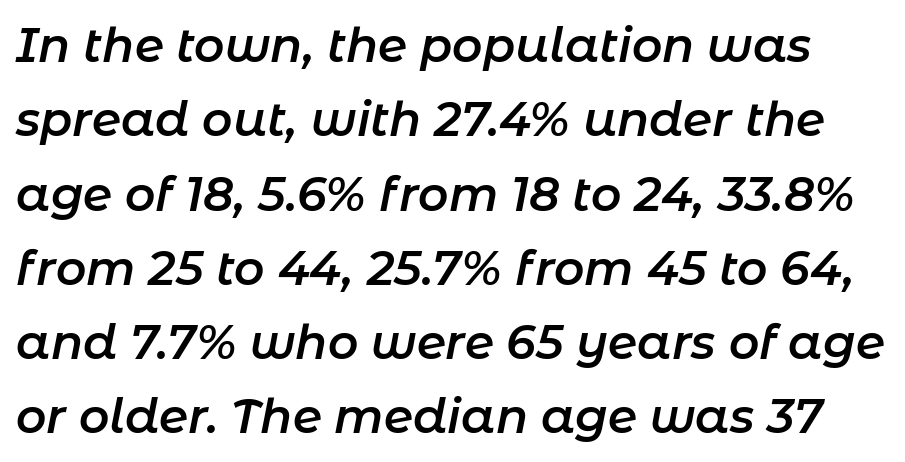
Q: Is the text bold? A: Semi-bold.
Q: Is the text italic (slanted)? A: Yes, it leans right by about 11 degrees.
Q: Is the text underlined? A: No.
Q: Is the spacing between letters normal or unusually wide? A: Normal.
Q: Is the spacing between lines tight, normal or loose? A: Normal.
Q: Width (condensed, normal, or wide)? A: Normal.
Q: Stroke contrast? A: Low.
Q: x-height? A: Medium.
Q: Monospaced? A: No.
